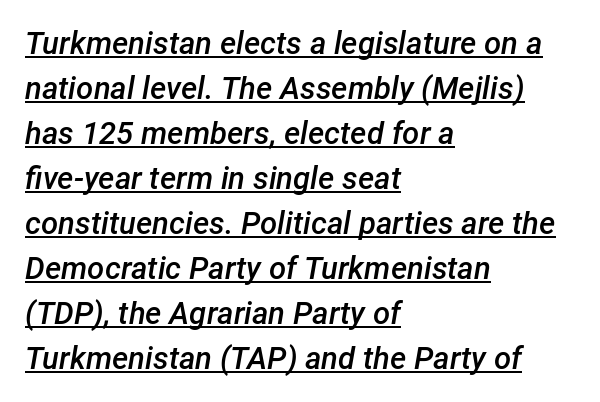
The image shows 31 px semibold type, italic (leaning right); set left-aligned, normal line spacing (1.45x), normal letter spacing, underlined; low stroke contrast and a medium x-height.
